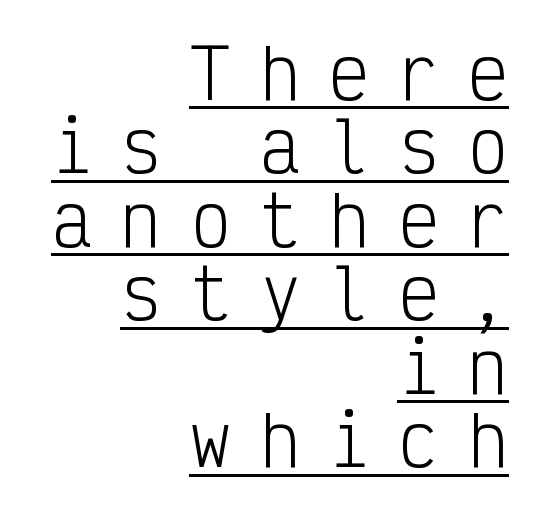
The image shows 68 px light, condensed sans-serif type, upright, monospaced; set right-aligned, tight line spacing (1.08x), unusually wide letter spacing (+0.42 em), underlined; low stroke contrast and a medium x-height.
